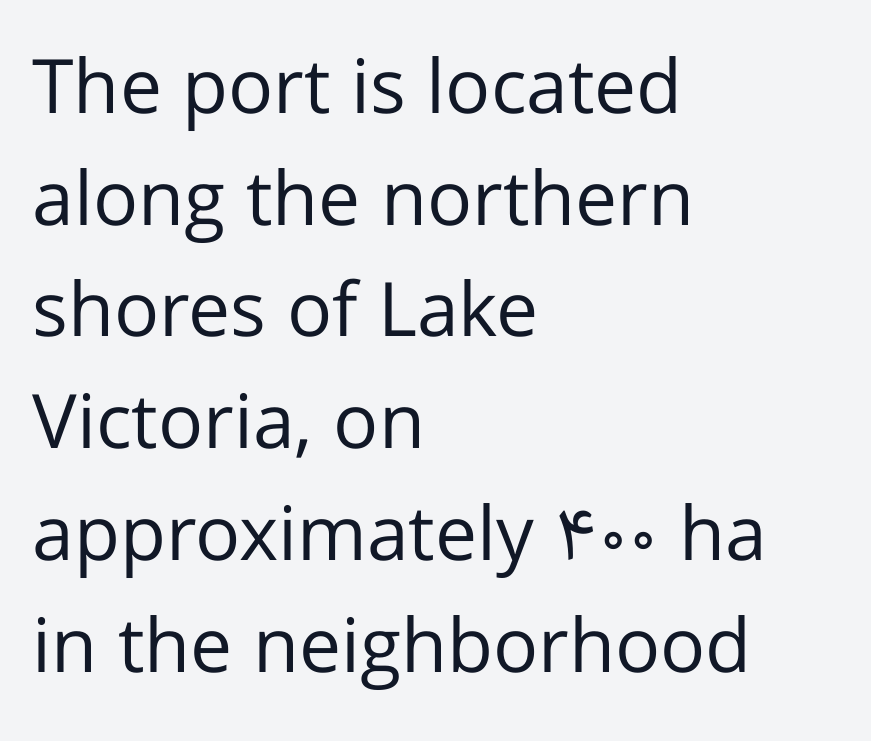
{"serif": "no", "italic": "no", "bold": "no", "weight": "regular", "width": "normal", "stroke_contrast": "low", "x_height": "medium", "monospaced": "no", "underline": "no", "align": "left", "line_spacing": "normal", "line_spacing_ratio": 1.49, "letter_spacing": "normal", "letter_spacing_em": 0.0, "glyph_px": 75}
